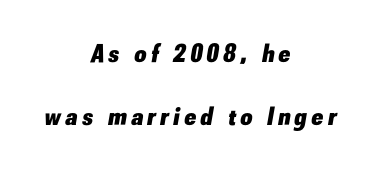
{"italic": "yes", "lean": "right", "slant_degrees": 10, "bold": "yes", "underline": "no", "align": "center", "line_spacing": "loose", "line_spacing_ratio": 2.42, "glyph_px": 26}
